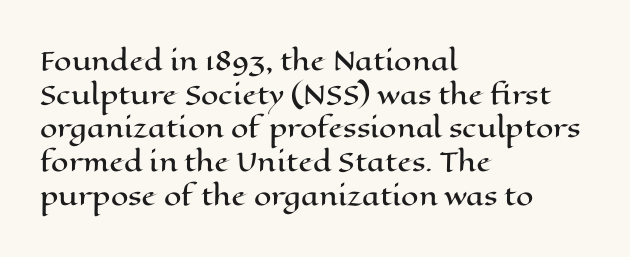
Caption: multi-line text, flush left, ragged right. The font's upright variant was chosen for this text. What stands out about the letter spacing? Nothing — it is the standard amount. Has an underline been added? It has not. This block has exactly the height ordinary leading produces.
